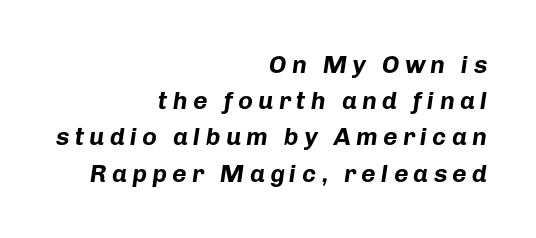
Q: Is the text bold? A: Yes.
Q: Is the text italic (slanted)? A: Yes, it leans right by about 8 degrees.
Q: Is the text underlined? A: No.
Q: How is the paragraph aligned? A: Right-aligned.
Q: Is the spacing between letters normal or unusually wide? A: Unusually wide.
Q: Is the spacing between lines tight, normal or loose? A: Normal.
